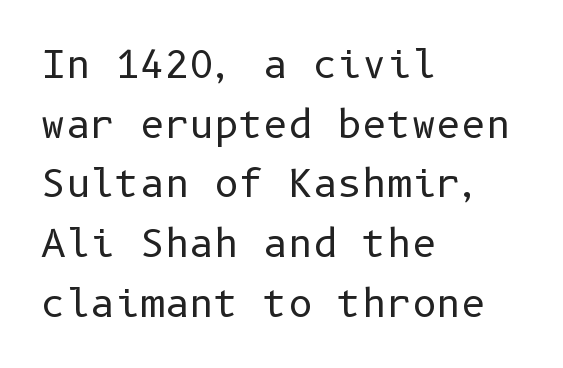
Look at the tracking — it's just the regular setting, nothing added. The face used here is a sans, in the tradition of grotesques and geometrics. Weight: in the light-to-regular range. All the whitespace from short lines collects on the right.
